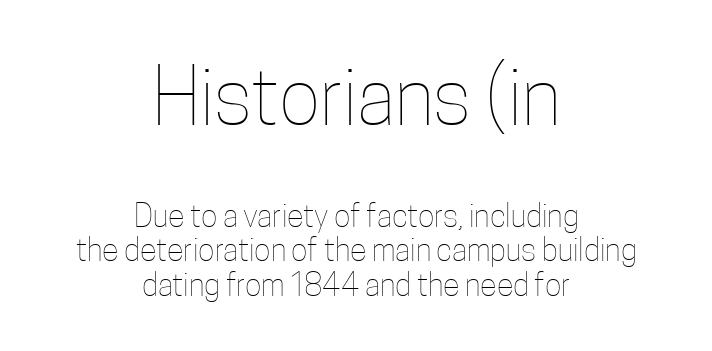
Quick note: interline space is minimal. Descenders are the only things crossing below the line. Does the copy run flush right? No — it is centered line by line. Spacing verdict: proportional, widths tailored to each character. The typography opts for an upright posture over an oblique one. Scale decreases going downward across the two blocks.
